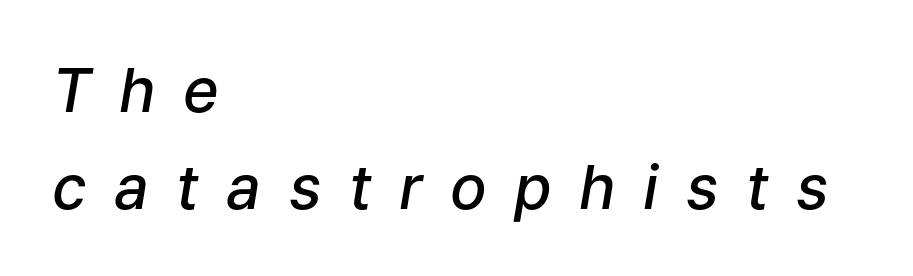
The passage shown leans; its letterforms are oblique. Lines of text with bare space underneath. Tracking here is generous; glyphs stand well apart from one another. Set as a demibold, roughly 600 on the weight scale. The block of text has a typical density, with ordinary space between rows.
